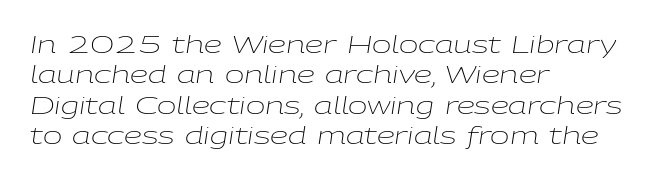
The image shows 23 px text type, italic (leaning right); set left-aligned, normal line spacing (1.32x), normal letter spacing, not underlined.
